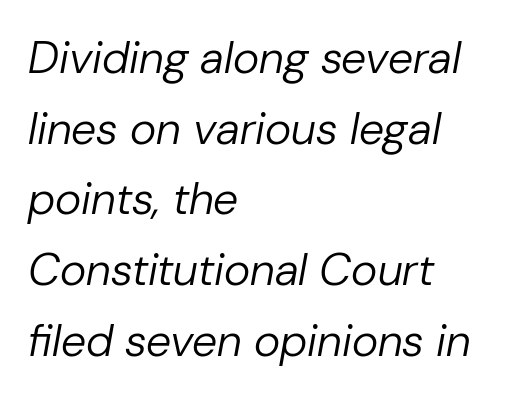
Q: Is the text bold? A: No.
Q: Is the text italic (slanted)? A: Yes, it leans right by about 10 degrees.
Q: Is the text underlined? A: No.
Q: How is the paragraph aligned? A: Left-aligned.
Q: Is the spacing between letters normal or unusually wide? A: Normal.
Q: Is the spacing between lines tight, normal or loose? A: Normal.
Q: Width (condensed, normal, or wide)? A: Normal.
Q: Stroke contrast? A: Low.
Q: x-height? A: Medium.
Q: Monospaced? A: No.
